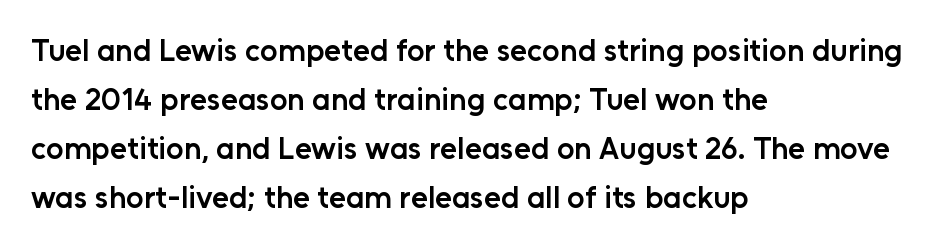
Does the lettering tilt? It doesn't — this is upright. Baseline-to-baseline distance is the conventional proportion of letter height. Beneath every word, the page is bare. The letters advance in unequal steps, a hallmark of proportional type. How heavy is the stroke? Medium-heavy — a semibold, shy of bold.
